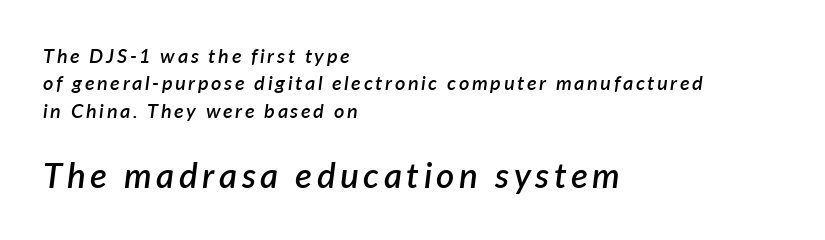
The baseline area is clear. Regular leading. Look at the stroke-to-counter ratio: somewhat heavy, a semibold. Each letter keeps its own natural width here, so spacing adapts to shape. Slant detected: the letters are inclined. Small over large — that's the arrangement of the two blocks here.
